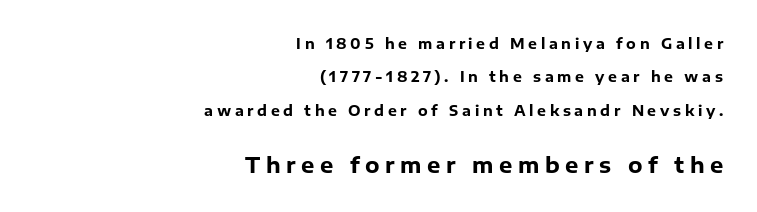
The image shows 21 px bold type, upright; set right-aligned, loose line spacing (2.38x), unusually wide letter spacing (+0.26 em), not underlined; the second (bottom) block is 1.5x larger.
